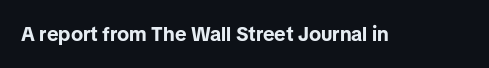
The image shows 20 px bold type, upright; set normal letter spacing, not underlined.
